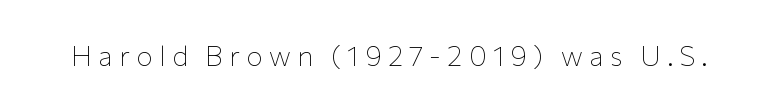
{"serif": "no", "italic": "no", "bold": "no", "weight": "thin", "width": "normal", "stroke_contrast": "low", "x_height": "medium", "monospaced": "no", "underline": "no", "letter_spacing": "wide", "letter_spacing_em": 0.22, "glyph_px": 28}
